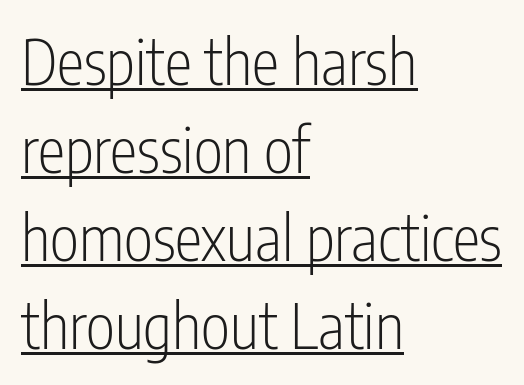
{"serif": "no", "italic": "no", "bold": "no", "weight": "light", "width": "condensed", "stroke_contrast": "low", "x_height": "medium", "monospaced": "no", "underline": "yes", "align": "left", "line_spacing": "normal", "line_spacing_ratio": 1.42, "letter_spacing": "normal", "letter_spacing_em": 0.0, "glyph_px": 62}
